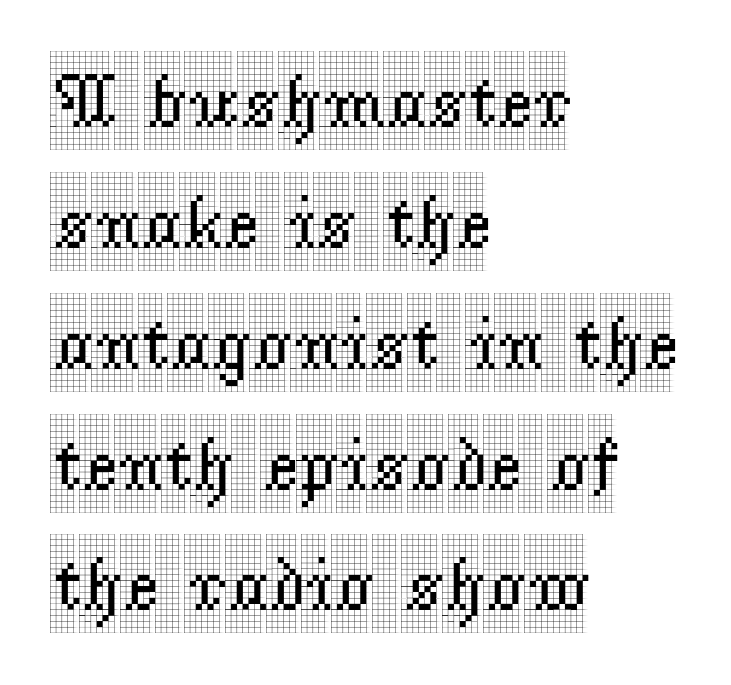
{"serif": "yes", "italic": "no", "width": "condensed", "x_height": "large", "monospaced": "no", "underline": "no", "align": "left", "line_spacing": "normal", "line_spacing_ratio": 1.59, "letter_spacing": "normal", "letter_spacing_em": 0.0, "glyph_px": 76}
